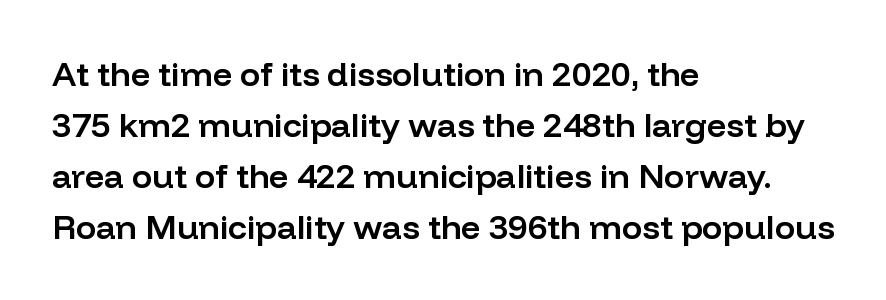
The image shows 34 px semibold sans-serif type, upright; set left-aligned, normal line spacing (1.5x), normal letter spacing, not underlined; low stroke contrast and a medium x-height.
